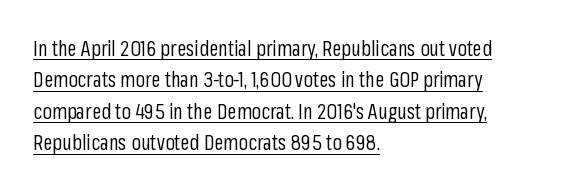
Q: Is the text bold? A: No.
Q: Is the text italic (slanted)? A: No, it is upright.
Q: Is the text underlined? A: Yes.
Q: How is the paragraph aligned? A: Left-aligned.
Q: Is the spacing between letters normal or unusually wide? A: Normal.
Q: Is the spacing between lines tight, normal or loose? A: Normal.
